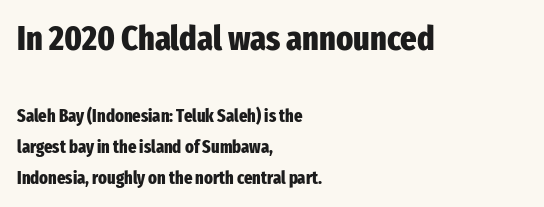
{"serif": "no", "italic": "no", "bold": "yes", "weight": "heavy", "width": "condensed", "stroke_contrast": "low", "x_height": "medium", "monospaced": "no", "underline": "no", "align": "left", "line_spacing_ratio": 1.72, "letter_spacing": "normal", "letter_spacing_em": 0.0, "larger_block": "first", "size_ratio": 1.94, "glyph_px": 35}
